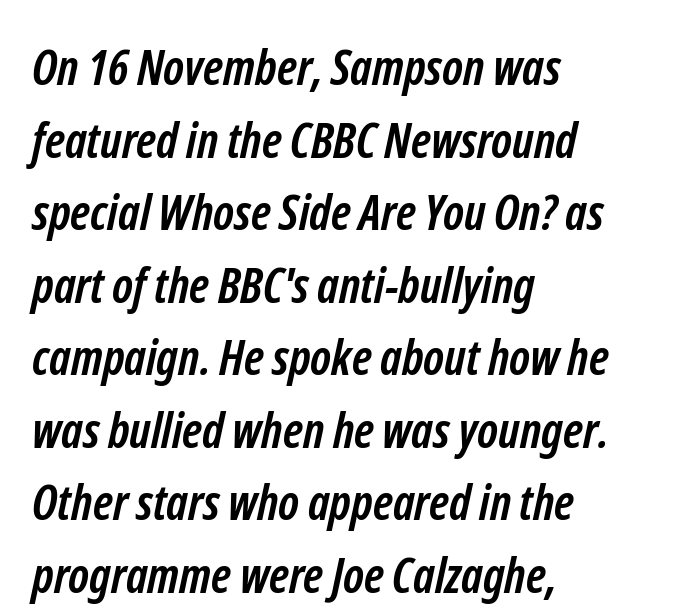
Q: Is the text bold? A: Yes.
Q: Is the typeface a serif or a sans-serif typeface? A: Sans-serif.
Q: Is the text underlined? A: No.
Q: How is the paragraph aligned? A: Left-aligned.
Q: Is the spacing between letters normal or unusually wide? A: Normal.
Q: Is the spacing between lines tight, normal or loose? A: Normal.
Q: Width (condensed, normal, or wide)? A: Condensed.
Q: Stroke contrast? A: Low.
Q: x-height? A: Medium.
Q: Monospaced? A: No.
